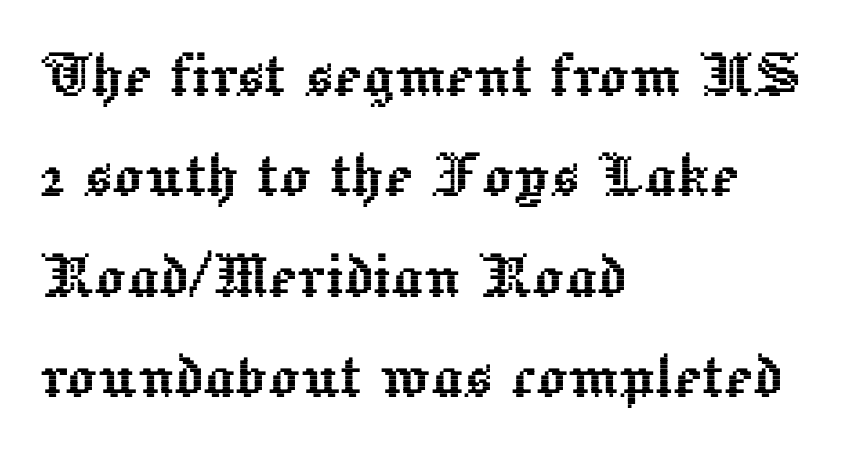
Rendered with straight, roman letterforms. The line-height multiplier appears to be the usual default. Tracking here is standard; glyphs follow each other at the usual distance. Character widths vary here, with narrow letters taking less room than wide ones.
